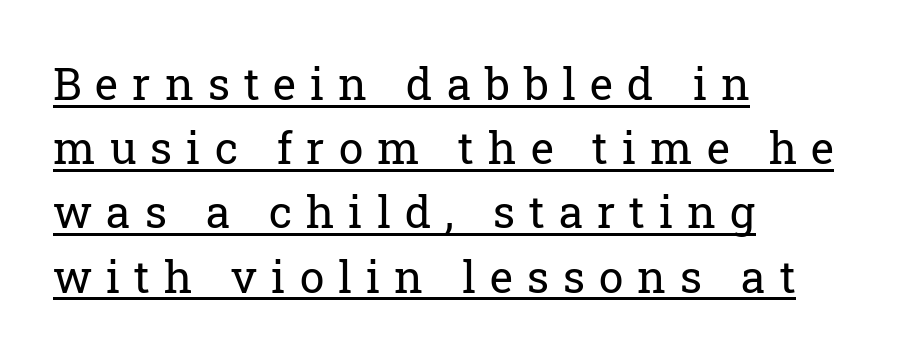
Q: Is the text bold? A: No.
Q: Is the text italic (slanted)? A: No, it is upright.
Q: Is the typeface a serif or a sans-serif typeface? A: Serif.
Q: Is the text underlined? A: Yes.
Q: How is the paragraph aligned? A: Left-aligned.
Q: Is the spacing between letters normal or unusually wide? A: Unusually wide.
Q: Is the spacing between lines tight, normal or loose? A: Normal.
Q: Width (condensed, normal, or wide)? A: Normal.
Q: Stroke contrast? A: Low.
Q: x-height? A: Medium.
Q: Monospaced? A: No.
